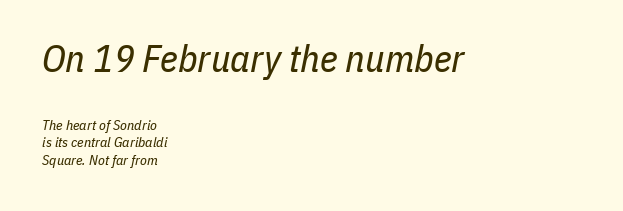
The image shows 38 px regular-weight, condensed type, italic (leaning right); set left-aligned, line spacing 1.23x, normal letter spacing, not underlined; the first (top) block is 2.71x larger; low stroke contrast and a medium x-height.
